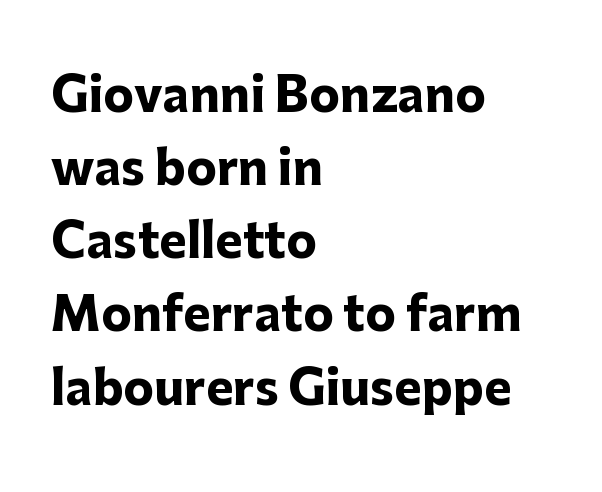
The image shows 46 px heavy sans-serif type, upright; set left-aligned, normal line spacing (1.59x), normal letter spacing, not underlined; low stroke contrast and a medium x-height.
